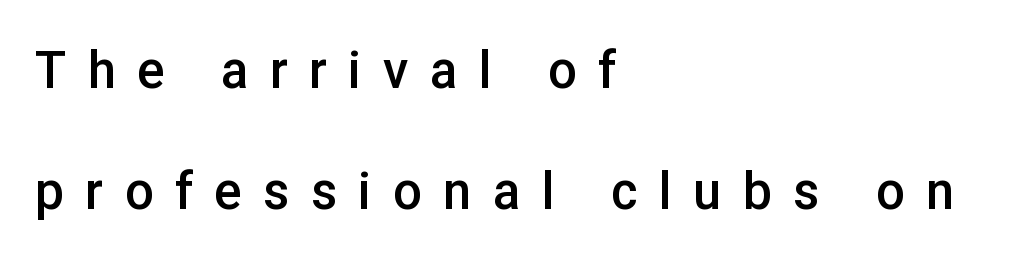
The image shows 51 px semibold sans-serif type, upright; set left-aligned, loose line spacing (2.37x), unusually wide letter spacing (+0.42 em), not underlined; low stroke contrast and a medium x-height.
